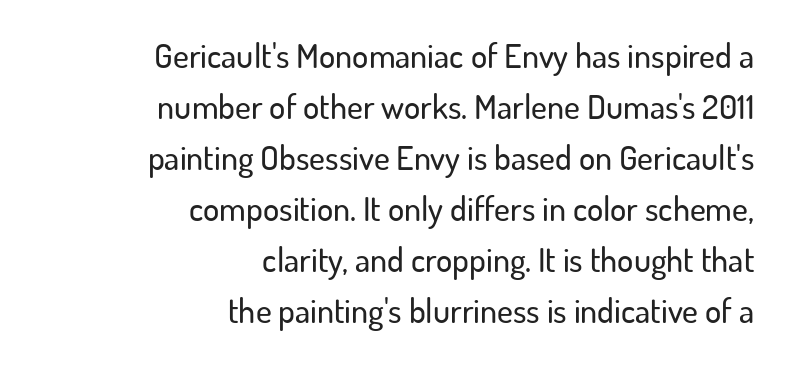
The image shows 34 px sans-serif type, upright; set right-aligned, normal line spacing (1.5x), normal letter spacing, not underlined; low stroke contrast and a small x-height.
